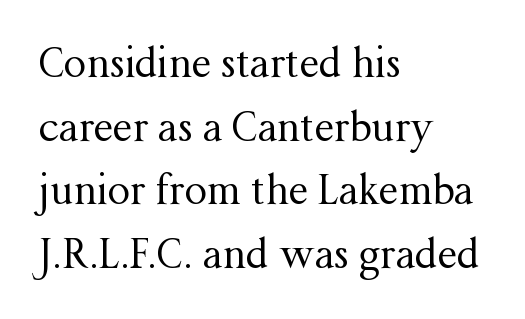
The image shows 40 px regular-weight serif type, upright; set left-aligned, normal line spacing (1.59x), normal letter spacing, not underlined; medium stroke contrast and a medium x-height.
